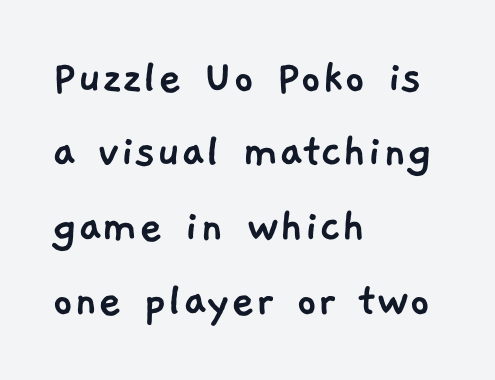
Q: Is the typeface a serif or a sans-serif typeface? A: Sans-serif.
Q: Is the text underlined? A: No.
Q: How is the paragraph aligned? A: Left-aligned.
Q: Is the spacing between letters normal or unusually wide? A: Normal.
Q: Is the spacing between lines tight, normal or loose? A: Normal.
Q: Width (condensed, normal, or wide)? A: Normal.
Q: Stroke contrast? A: Low.
Q: x-height? A: Medium.
Q: Monospaced? A: No.
